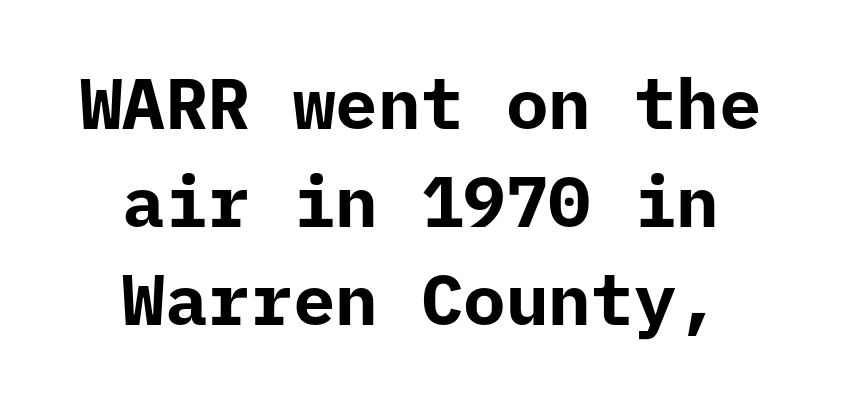
{"serif": "no", "italic": "no", "bold": "yes", "weight": "bold", "width": "normal", "stroke_contrast": "low", "x_height": "medium", "underline": "no", "align": "center", "line_spacing": "normal", "line_spacing_ratio": 1.38, "letter_spacing": "normal", "letter_spacing_em": 0.0, "glyph_px": 71}
